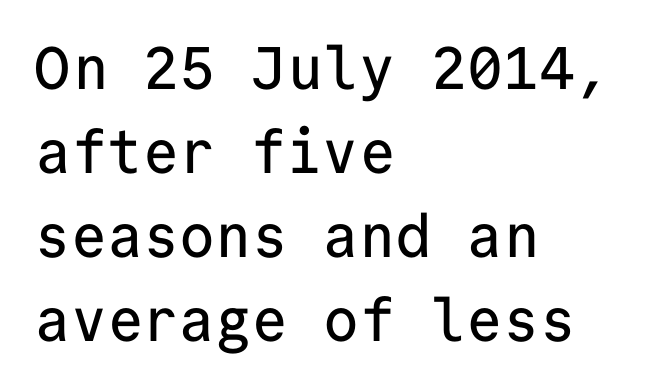
{"serif": "no", "italic": "no", "width": "normal", "stroke_contrast": "low", "x_height": "medium", "monospaced": "yes", "underline": "no", "align": "left", "line_spacing": "normal", "line_spacing_ratio": 1.4, "letter_spacing": "normal", "letter_spacing_em": 0.0, "glyph_px": 60}
